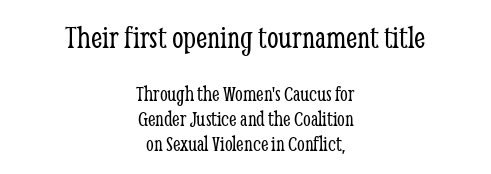
The gaps between neighbouring characters are ordinary and unremarkable. Summary of weight: not heavy and not bold. A centered setting, common on invitations and titles, is used for this passage. The face used here is proportionally spaced, like ordinary book or web type.
